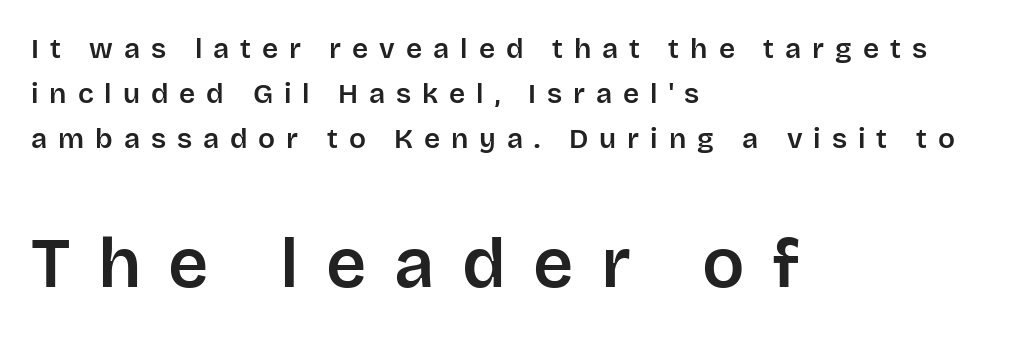
{"serif": "no", "italic": "no", "width": "normal", "stroke_contrast": "low", "x_height": "large", "monospaced": "no", "underline": "no", "align": "left", "line_spacing": "normal", "line_spacing_ratio": 1.6, "letter_spacing": "wide", "letter_spacing_em": 0.39, "larger_block": "second", "size_ratio": 2.5, "glyph_px": 70}
